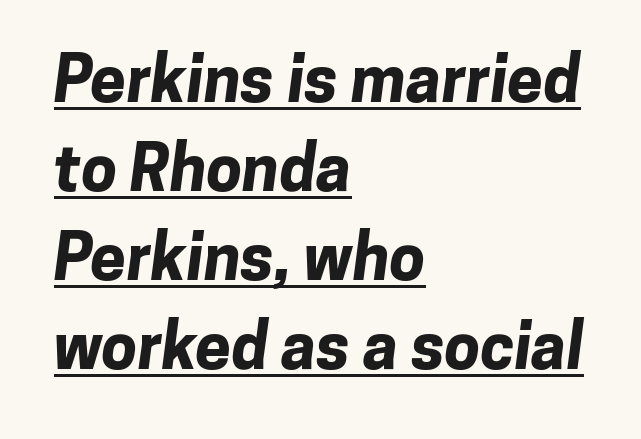
Q: Is the text bold? A: Yes.
Q: Is the typeface a serif or a sans-serif typeface? A: Sans-serif.
Q: Is the text underlined? A: Yes.
Q: How is the paragraph aligned? A: Left-aligned.
Q: Is the spacing between letters normal or unusually wide? A: Normal.
Q: Is the spacing between lines tight, normal or loose? A: Normal.
Q: Width (condensed, normal, or wide)? A: Normal.
Q: Stroke contrast? A: Low.
Q: x-height? A: Medium.
Q: Monospaced? A: No.
